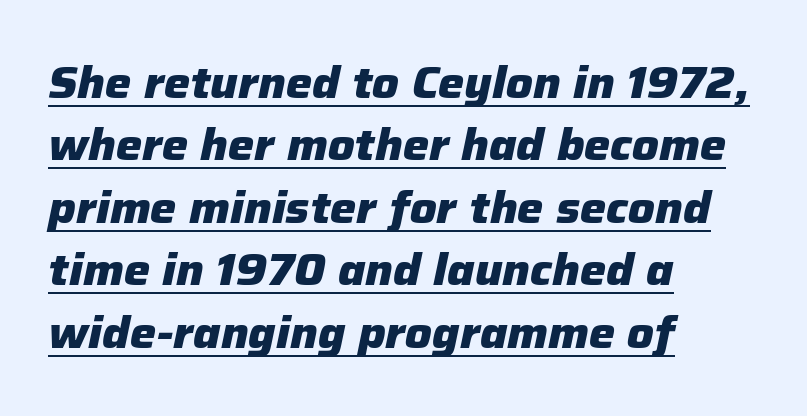
The image shows 44 px heavy type, italic (leaning right); set left-aligned, normal line spacing (1.42x), normal letter spacing, underlined; low stroke contrast and a medium x-height.
